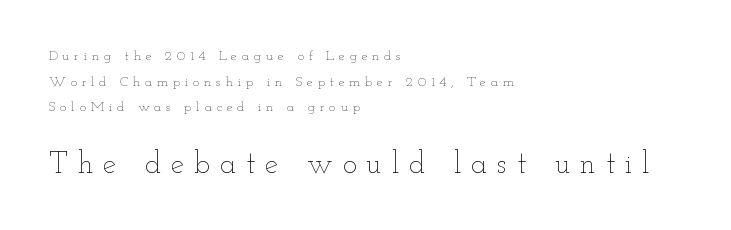
The string is rendered with underlining switched off. Italic? Not at all — the glyphs are vertical. Here the second block reads like a headline and the first like body copy. No heavy texture on the line: the type isn't bold. Compared with typical body copy, the letter spacing here is much looser.
